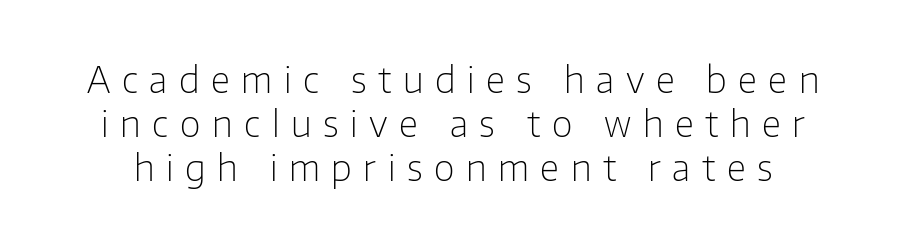
{"serif": "no", "italic": "no", "bold": "no", "weight": "light", "width": "normal", "stroke_contrast": "low", "x_height": "medium", "monospaced": "no", "underline": "no", "line_spacing_ratio": 1.22, "letter_spacing": "wide", "letter_spacing_em": 0.32, "glyph_px": 36}
